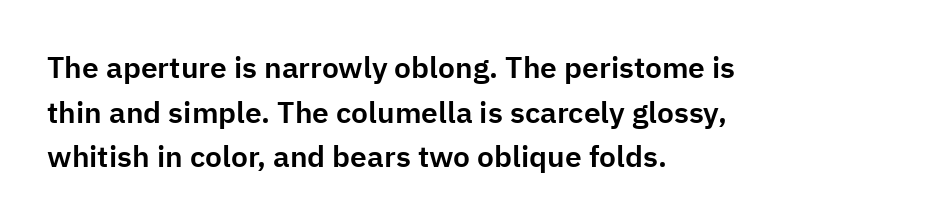
The image shows 30 px sans-serif type, upright; set left-aligned, normal line spacing (1.49x), normal letter spacing, not underlined; low stroke contrast and a medium x-height.
